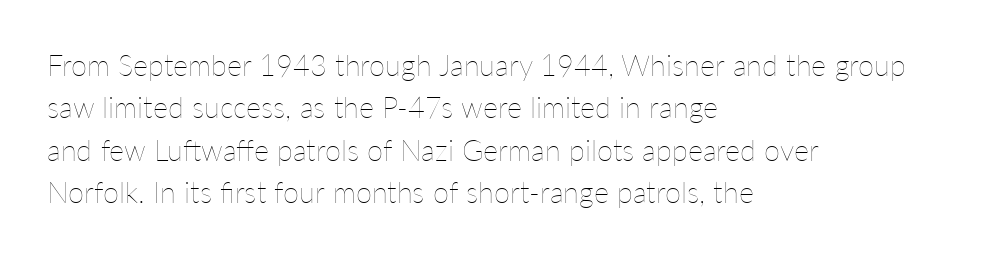
Heaviness? Minimal to ordinary, like unemphasized prose. Vertically, the passage feels balanced, rows spaced as you'd expect. The area under the type is left untouched. Reading down the block, your eye returns to a fixed left position each line. Tracking value appears to be zero — textbook default spacing. The letters advance in unequal steps, a hallmark of proportional type.
